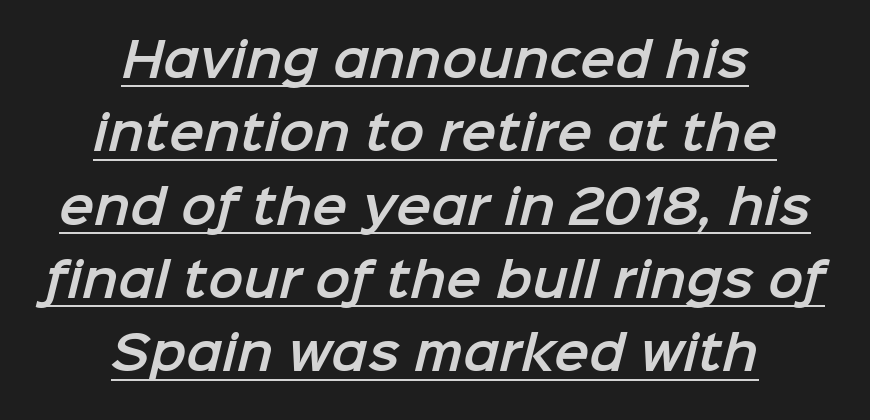
{"serif": "no", "width": "normal", "stroke_contrast": "low", "x_height": "medium", "monospaced": "no", "underline": "yes", "align": "center", "line_spacing": "normal", "line_spacing_ratio": 1.56, "letter_spacing": "normal", "letter_spacing_em": 0.0, "glyph_px": 47}
